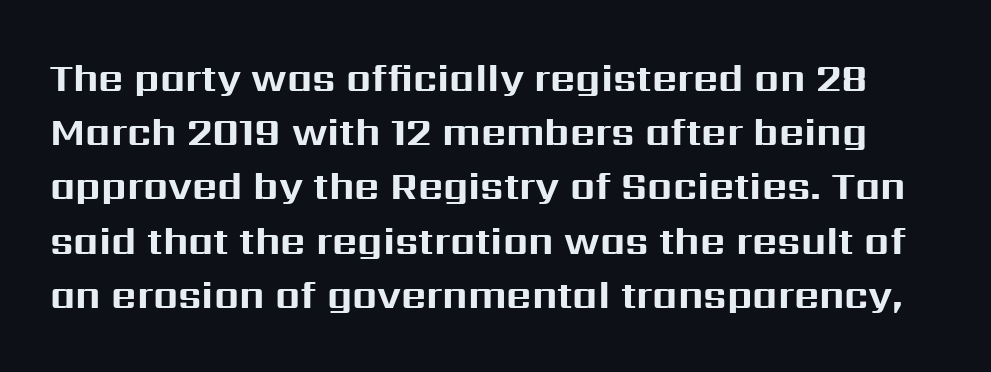
Q: Is the text bold? A: Yes.
Q: Is the text italic (slanted)? A: No, it is upright.
Q: Is the typeface a serif or a sans-serif typeface? A: Sans-serif.
Q: Is the text underlined? A: No.
Q: Is the spacing between letters normal or unusually wide? A: Normal.
Q: Is the spacing between lines tight, normal or loose? A: Normal.
Q: Width (condensed, normal, or wide)? A: Normal.
Q: Stroke contrast? A: Medium.
Q: x-height? A: Medium.
Q: Monospaced? A: No.
